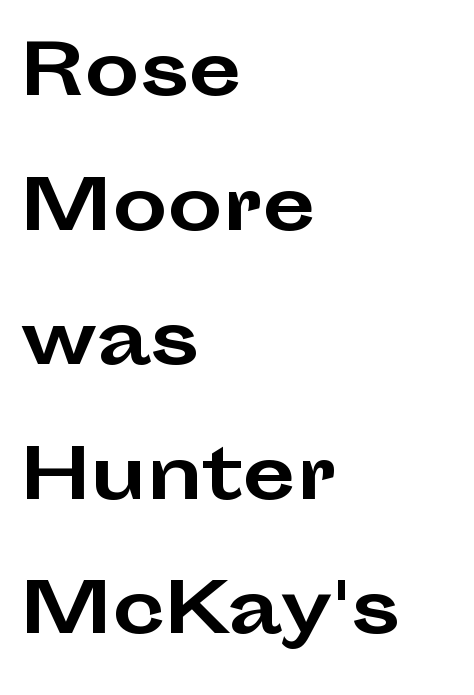
Q: Is the text bold? A: Yes.
Q: Is the text italic (slanted)? A: No, it is upright.
Q: Is the typeface a serif or a sans-serif typeface? A: Sans-serif.
Q: Is the text underlined? A: No.
Q: How is the paragraph aligned? A: Left-aligned.
Q: Is the spacing between letters normal or unusually wide? A: Normal.
Q: Is the spacing between lines tight, normal or loose? A: Loose.
Q: Width (condensed, normal, or wide)? A: Wide.
Q: Stroke contrast? A: Low.
Q: x-height? A: Medium.
Q: Monospaced? A: No.
